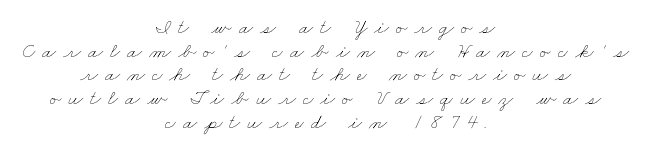
Q: Is the text bold? A: No.
Q: Is the text underlined? A: No.
Q: How is the paragraph aligned? A: Centered.
Q: Is the spacing between letters normal or unusually wide? A: Unusually wide.
Q: Is the spacing between lines tight, normal or loose? A: Tight.
